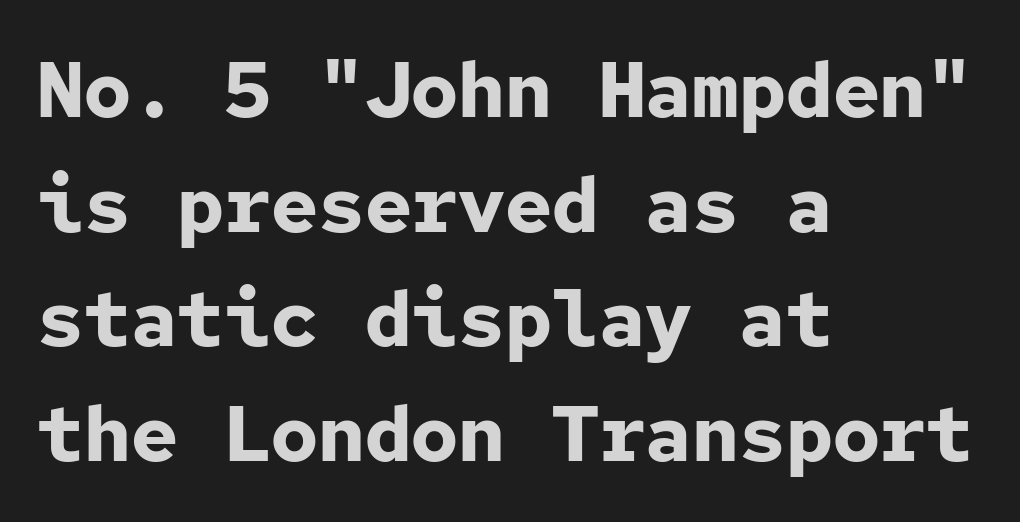
Q: Is the text bold? A: Yes.
Q: Is the text italic (slanted)? A: No, it is upright.
Q: Is the typeface a serif or a sans-serif typeface? A: Sans-serif.
Q: Is the text underlined? A: No.
Q: How is the paragraph aligned? A: Left-aligned.
Q: Is the spacing between letters normal or unusually wide? A: Normal.
Q: Is the spacing between lines tight, normal or loose? A: Normal.
Q: Width (condensed, normal, or wide)? A: Normal.
Q: Stroke contrast? A: Low.
Q: x-height? A: Medium.
Q: Monospaced? A: Yes.
